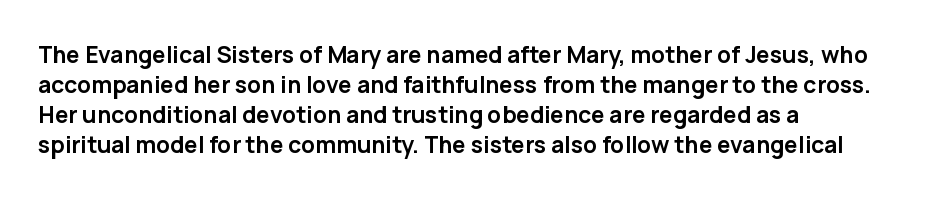
The image shows 23 px bold type, upright; set left-aligned, normal line spacing (1.3x), normal letter spacing, not underlined.
